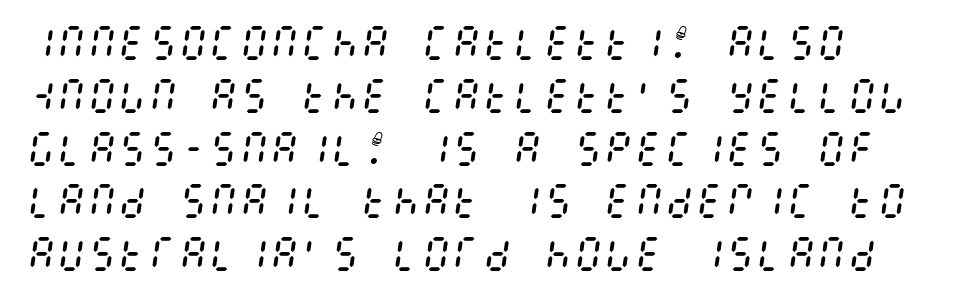
The whole block is typeset with a tilt. What stands out about the letter spacing? Nothing — it is the standard amount. Every row of glyphs begins at an identical x-position on the left. Summary of weight: not heavy and not bold.
